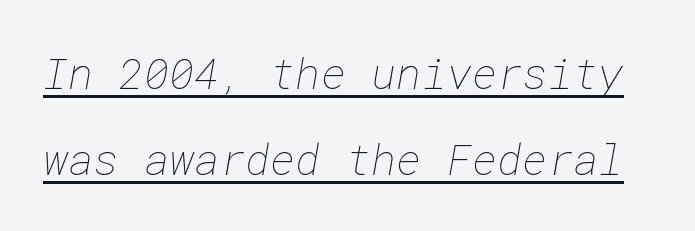
The image shows 43 px thin type; set loose line spacing (2.01x), normal letter spacing, underlined; low stroke contrast and a medium x-height.
